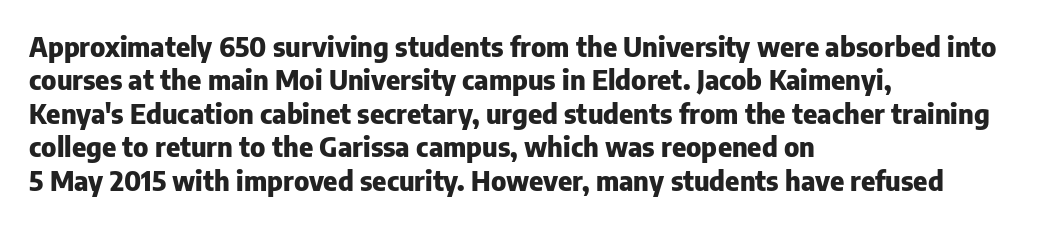
The image shows 27 px bold type, upright; set left-aligned, line spacing 1.24x, normal letter spacing, not underlined.
